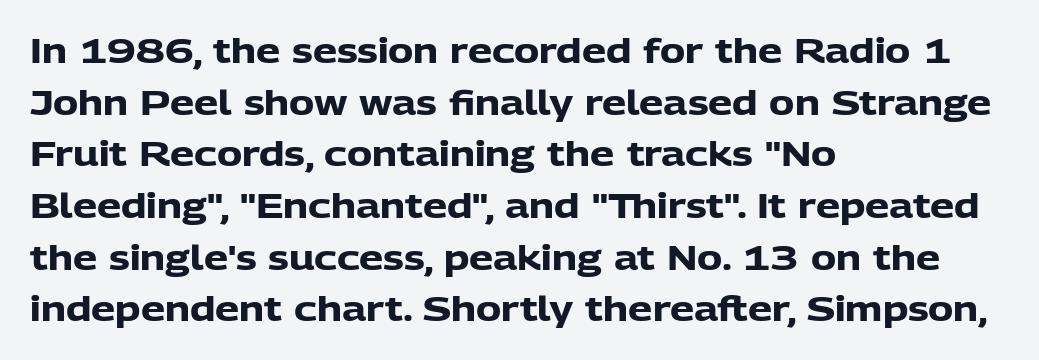
The image shows 34 px heavy sans-serif type, upright; set left-aligned, normal line spacing (1.52x), normal letter spacing, not underlined; low stroke contrast and a medium x-height.
